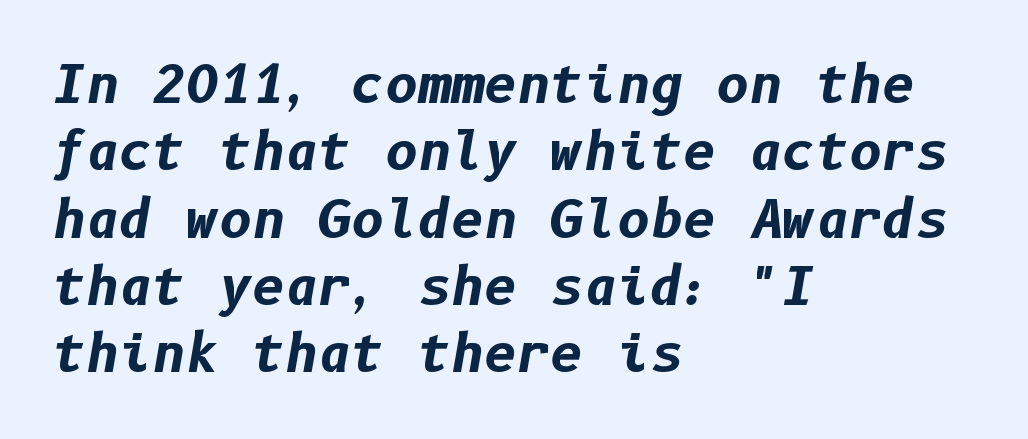
The image shows 51 px bold type, italic (leaning right); set left-aligned, normal line spacing (1.32x), normal letter spacing, not underlined; low stroke contrast and a medium x-height.
